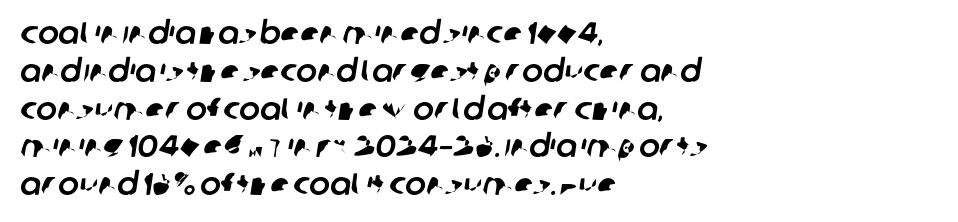
Q: Is the typeface a serif or a sans-serif typeface? A: Sans-serif.
Q: Is the text underlined? A: No.
Q: How is the paragraph aligned? A: Left-aligned.
Q: Is the spacing between letters normal or unusually wide? A: Normal.
Q: Width (condensed, normal, or wide)? A: Normal.
Q: Stroke contrast? A: Low.
Q: x-height? A: Large.
Q: Monospaced? A: No.
